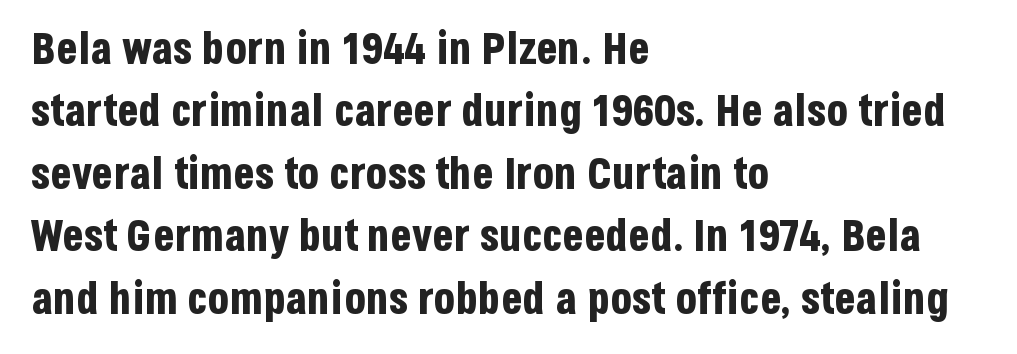
The image shows 44 px bold, condensed sans-serif type, upright; set left-aligned, normal line spacing (1.42x), normal letter spacing, not underlined; low stroke contrast and a large x-height.
